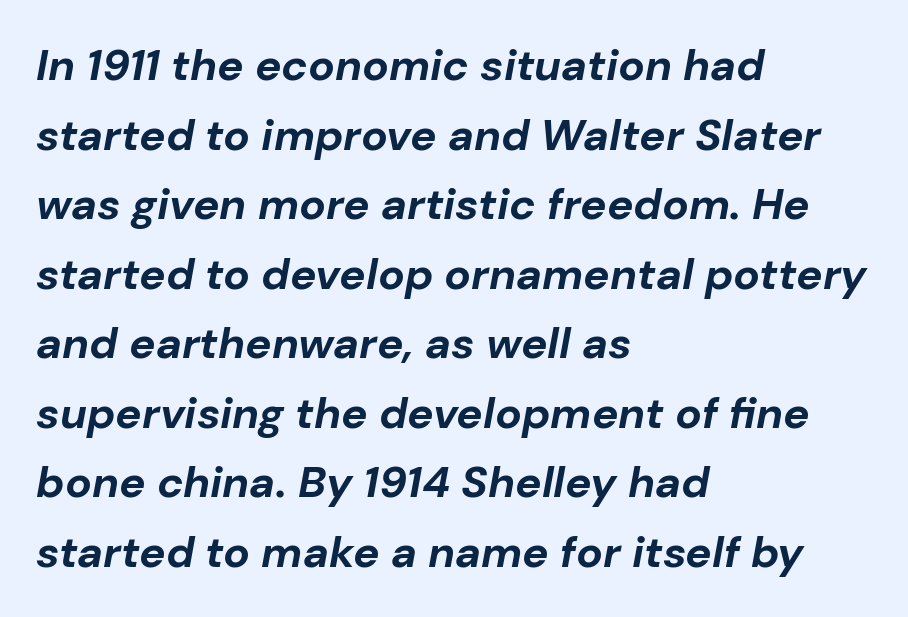
The designer left line spacing at the default. Default kerning and tracking; the words read as compact shapes. Bare-footed words on every line. The lettering tilts uniformly, giving the passage an italic look.
